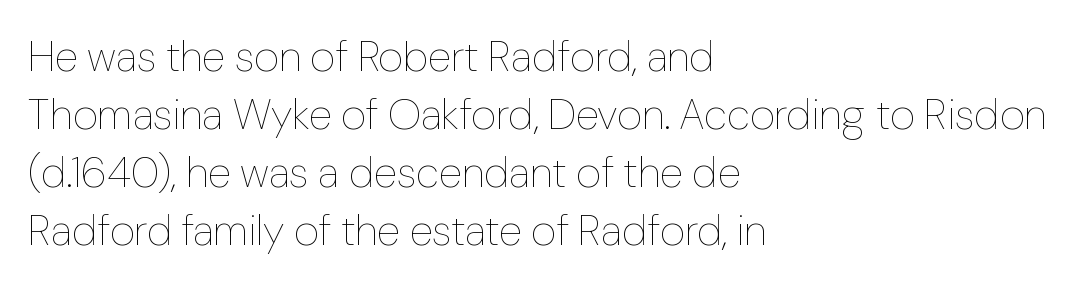
Q: Is the text bold? A: No.
Q: Is the text italic (slanted)? A: No, it is upright.
Q: Is the text underlined? A: No.
Q: How is the paragraph aligned? A: Left-aligned.
Q: Is the spacing between letters normal or unusually wide? A: Normal.
Q: Is the spacing between lines tight, normal or loose? A: Normal.
Q: Width (condensed, normal, or wide)? A: Normal.
Q: Stroke contrast? A: Low.
Q: x-height? A: Medium.
Q: Monospaced? A: No.
